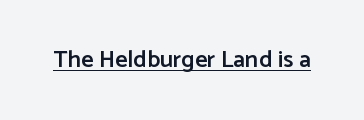
Designer's note — italics off, roman on. The horizontal fit of the characters is conventional and even. Is there an underline? Yes — a line sits under the letters. The characters look somewhat weighty, a semibold short of true bold.
